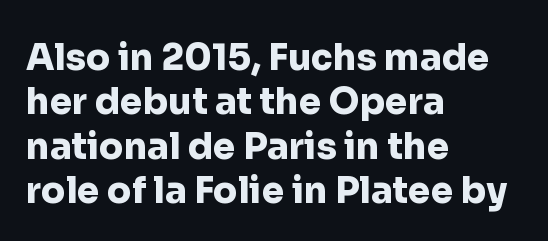
Check where the strokes stop: nothing finishes them off — pure sans. Here the designer chose a conventional face with non-uniform glyph widths. Check the space under the baseline: it is left empty. A typesetter would mark this as roman, not italic.
